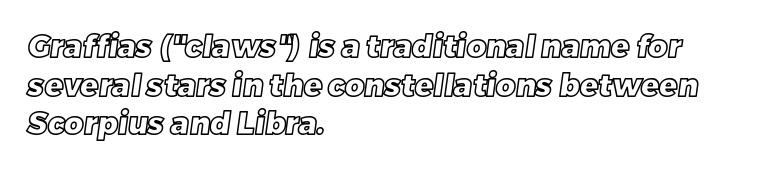
{"width": "normal", "x_height": "large", "monospaced": "no", "underline": "no", "align": "left", "line_spacing": "normal", "line_spacing_ratio": 1.29, "letter_spacing": "normal", "letter_spacing_em": 0.0, "glyph_px": 30}
